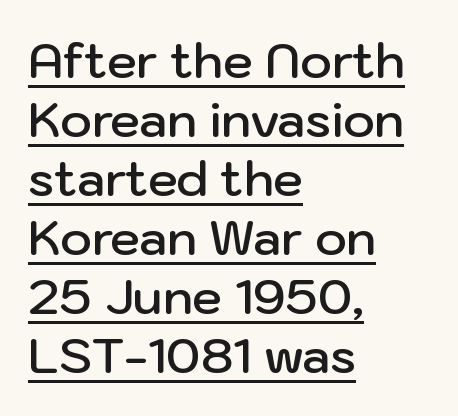
{"serif": "no", "italic": "no", "bold": "semi", "weight": "semibold", "width": "normal", "stroke_contrast": "low", "x_height": "medium", "monospaced": "no", "underline": "yes", "align": "left", "line_spacing_ratio": 1.23, "letter_spacing": "normal", "letter_spacing_em": 0.0, "glyph_px": 48}
